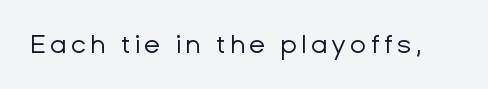
Q: Is the text bold? A: No.
Q: Is the text italic (slanted)? A: No, it is upright.
Q: Is the text underlined? A: No.
